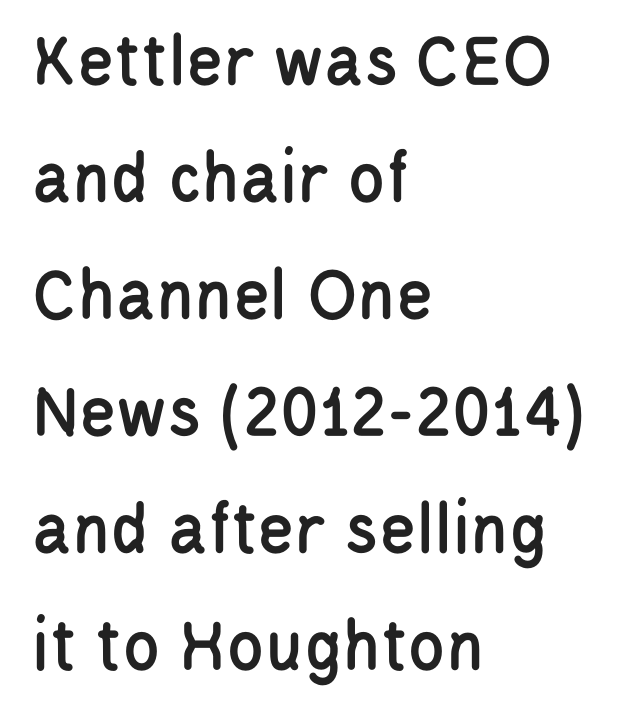
The image shows 76 px condensed sans-serif type, upright; set left-aligned, normal line spacing (1.54x), normal letter spacing, not underlined; low stroke contrast and a large x-height.
